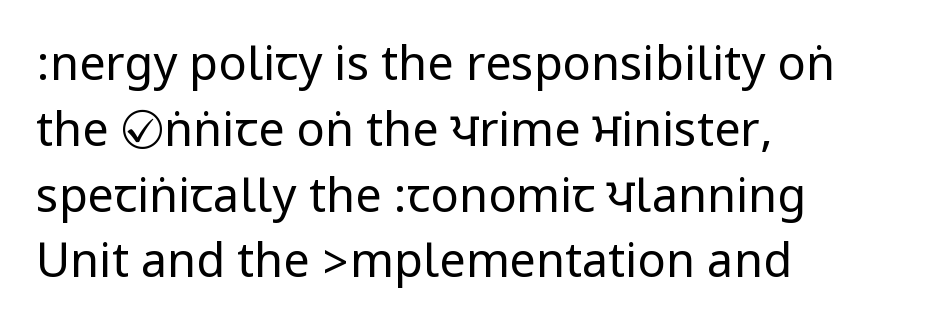
Q: Is the text bold? A: No.
Q: Is the text italic (slanted)? A: No, it is upright.
Q: Is the typeface a serif or a sans-serif typeface? A: Sans-serif.
Q: Is the text underlined? A: No.
Q: How is the paragraph aligned? A: Left-aligned.
Q: Is the spacing between letters normal or unusually wide? A: Normal.
Q: Is the spacing between lines tight, normal or loose? A: Normal.
Q: Width (condensed, normal, or wide)? A: Condensed.
Q: Stroke contrast? A: Low.
